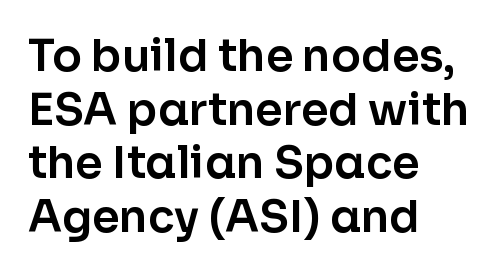
{"serif": "no", "italic": "no", "width": "normal", "stroke_contrast": "low", "x_height": "medium", "monospaced": "no", "underline": "no", "align": "left", "line_spacing_ratio": 1.22, "letter_spacing": "normal", "letter_spacing_em": 0.0, "glyph_px": 44}
